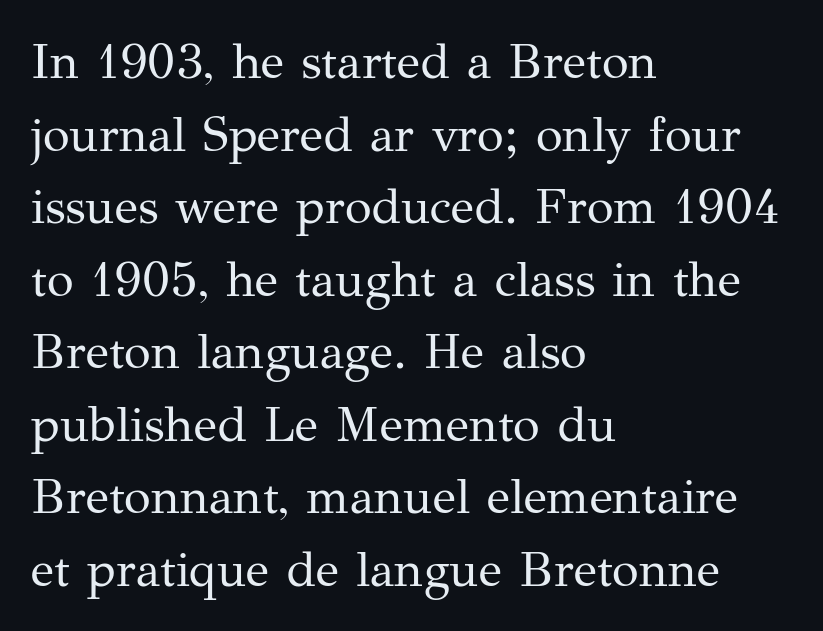
Q: Is the text bold? A: No.
Q: Is the text italic (slanted)? A: No, it is upright.
Q: Is the typeface a serif or a sans-serif typeface? A: Serif.
Q: Is the text underlined? A: No.
Q: How is the paragraph aligned? A: Left-aligned.
Q: Is the spacing between letters normal or unusually wide? A: Normal.
Q: Is the spacing between lines tight, normal or loose? A: Normal.
Q: Width (condensed, normal, or wide)? A: Normal.
Q: Stroke contrast? A: Medium.
Q: x-height? A: Medium.
Q: Monospaced? A: No.
